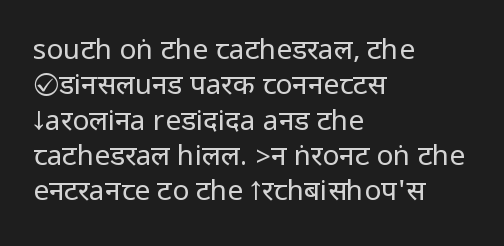
Q: Is the text bold? A: No.
Q: Is the text italic (slanted)? A: No, it is upright.
Q: Is the typeface a serif or a sans-serif typeface? A: Sans-serif.
Q: Is the text underlined? A: No.
Q: How is the paragraph aligned? A: Left-aligned.
Q: Is the spacing between letters normal or unusually wide? A: Normal.
Q: Is the spacing between lines tight, normal or loose? A: Normal.
Q: Width (condensed, normal, or wide)? A: Condensed.
Q: Stroke contrast? A: Low.
